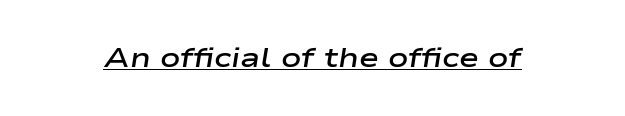
{"italic": "yes", "lean": "right", "slant_degrees": 9, "bold": "semi", "underline": "yes", "letter_spacing": "normal", "letter_spacing_em": 0.0, "glyph_px": 27}
